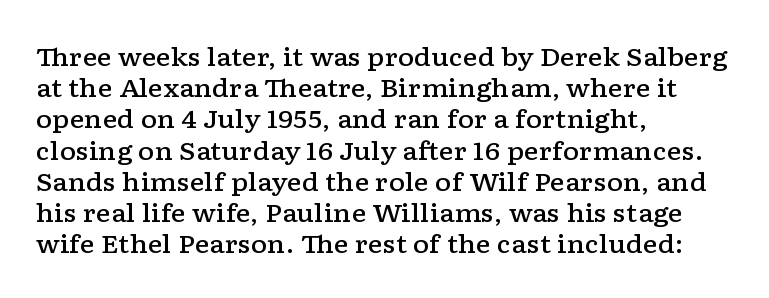
{"italic": "no", "bold": "semi", "underline": "no", "align": "left", "line_spacing": "normal", "line_spacing_ratio": 1.25, "letter_spacing": "normal", "letter_spacing_em": 0.0, "glyph_px": 25}
